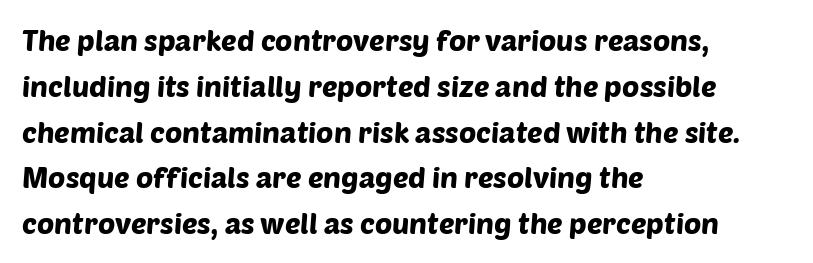
{"serif": "no", "width": "normal", "stroke_contrast": "low", "x_height": "large", "monospaced": "no", "underline": "no", "align": "left", "line_spacing": "normal", "line_spacing_ratio": 1.58, "letter_spacing": "normal", "letter_spacing_em": 0.0, "glyph_px": 29}
